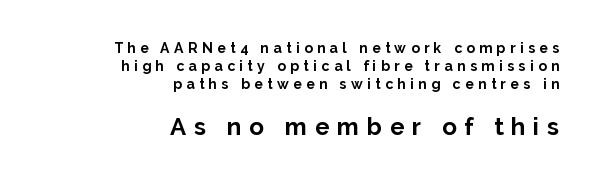
The type is letterspaced generously, with wide tracking. The strokes are fattened all the way to bold. The second block has been scaled up relative to the first. Horizontal bands of white between lines are of average thickness. If you drew a ruler down the right edge, every line would touch it.
